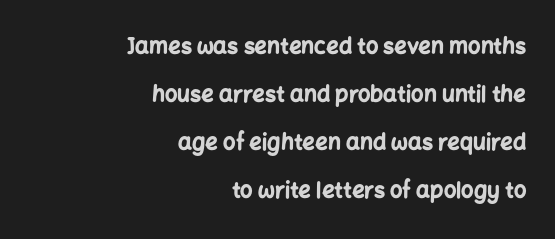
This sample uses an upright cut, with every glyph sitting square on the baseline. Strokes here are thick enough to call this a true bold. The passage shown stacks its lines with a broad gap. Underlining? Definitely not there. Leftover space on each line is placed entirely before the opening word.
